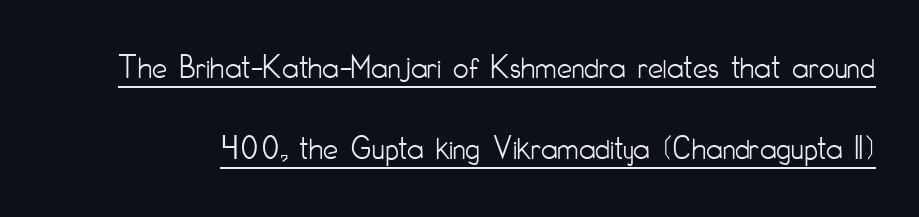
The image shows 34 px light, condensed sans-serif type, upright; set loose line spacing (2.37x), normal letter spacing, underlined; low stroke contrast and a small x-height.
